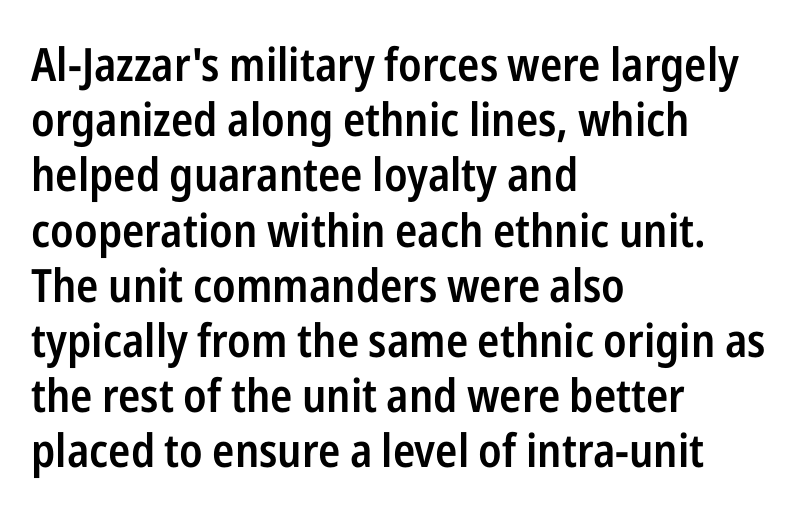
{"serif": "no", "italic": "no", "bold": "semi", "weight": "semibold", "width": "condensed", "stroke_contrast": "low", "x_height": "medium", "monospaced": "no", "underline": "no", "align": "left", "line_spacing_ratio": 1.2, "letter_spacing": "normal", "letter_spacing_em": 0.0, "glyph_px": 46}
